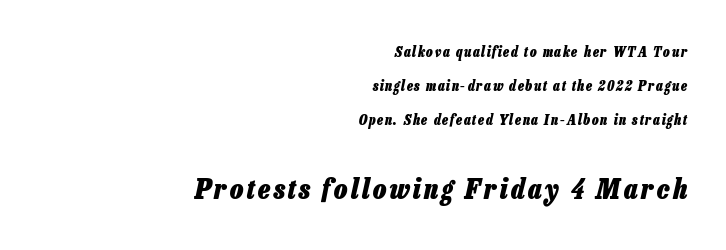
Q: Is the text bold? A: Yes.
Q: Is the text italic (slanted)? A: Yes, it leans right by about 13 degrees.
Q: Is the text underlined? A: No.
Q: How is the paragraph aligned? A: Right-aligned.
Q: Is the spacing between lines tight, normal or loose? A: Loose.
Q: Which block of text is set in a larger size, the first (top) or the second (bottom)? A: The second (bottom) one.
Q: Width (condensed, normal, or wide)? A: Condensed.
Q: Stroke contrast? A: Low.
Q: x-height? A: Medium.
Q: Monospaced? A: No.
